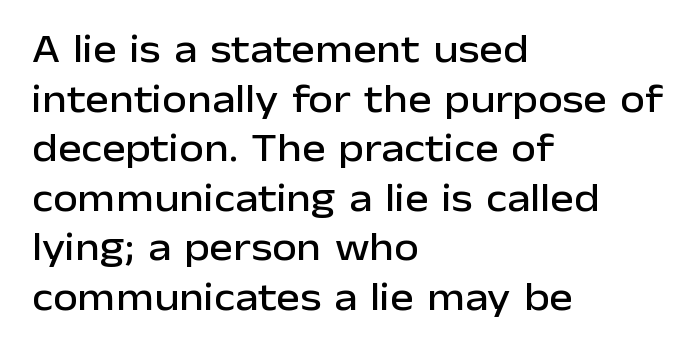
The passage shown is typed in a proportional face where columns would drift. Any mark beneath the type? The region is blank. The lines in this sample share a left origin and differ only in where they stop. Look at the bottom of the vertical strokes: they stop flat, with no serifs. Ascenders rise straight up at ninety degrees.
